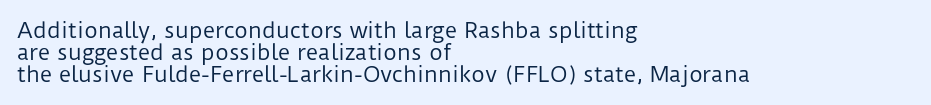
Q: Is the text bold? A: No.
Q: Is the text italic (slanted)? A: No, it is upright.
Q: Is the text underlined? A: No.
Q: How is the paragraph aligned? A: Left-aligned.
Q: Is the spacing between letters normal or unusually wide? A: Normal.
Q: Is the spacing between lines tight, normal or loose? A: Tight.
